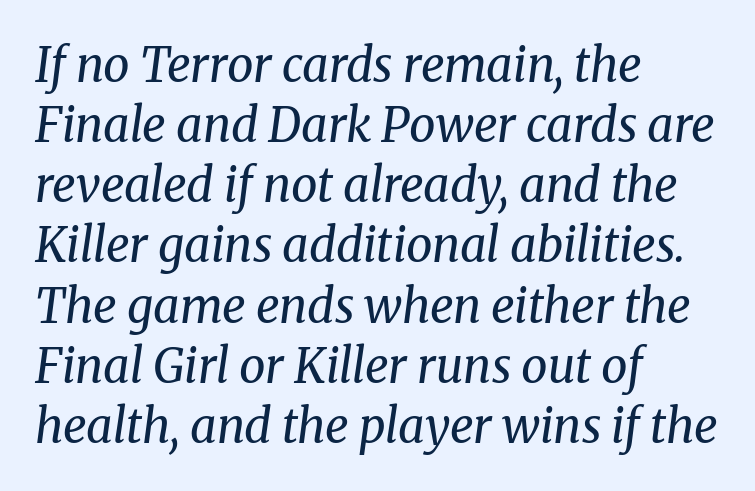
The image shows 47 px regular-weight serif type, italic (leaning right); set left-aligned, normal line spacing (1.28x), normal letter spacing, not underlined; medium stroke contrast and a medium x-height.
